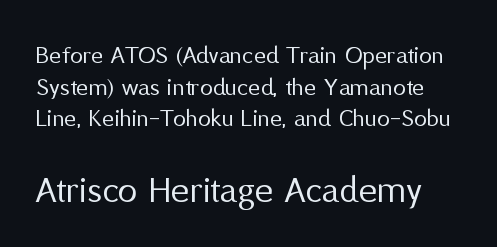
The image shows 39 px regular-weight sans-serif type, upright; set line spacing 1.22x, normal letter spacing, not underlined; the second (bottom) block is 1.5x larger; medium stroke contrast and a medium x-height.
